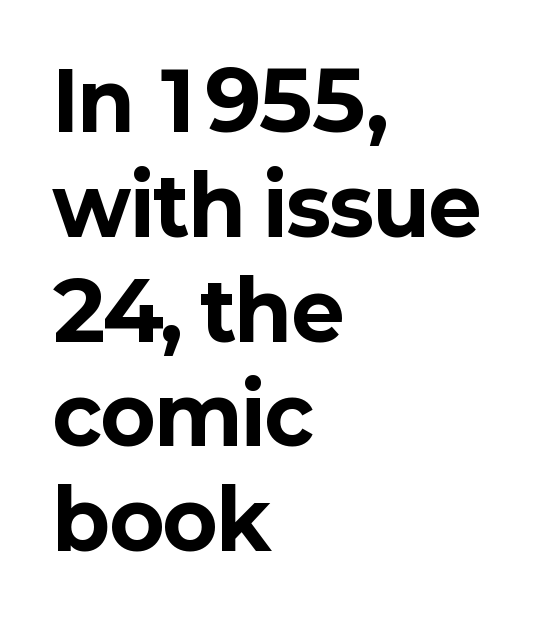
Q: Is the text bold? A: Yes.
Q: Is the text italic (slanted)? A: No, it is upright.
Q: Is the typeface a serif or a sans-serif typeface? A: Sans-serif.
Q: Is the text underlined? A: No.
Q: How is the paragraph aligned? A: Left-aligned.
Q: Is the spacing between letters normal or unusually wide? A: Normal.
Q: Is the spacing between lines tight, normal or loose? A: Normal.
Q: Width (condensed, normal, or wide)? A: Normal.
Q: Stroke contrast? A: Low.
Q: x-height? A: Medium.
Q: Monospaced? A: No.
